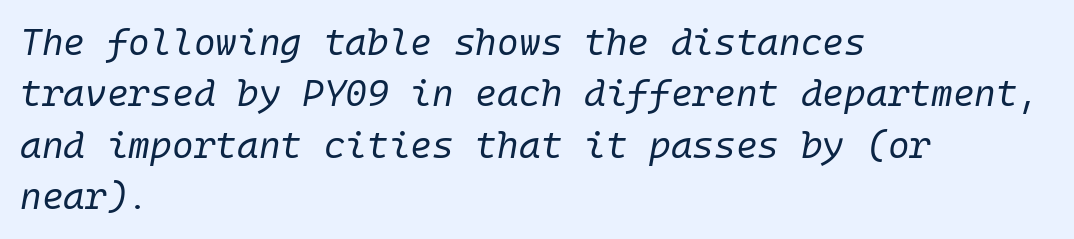
{"italic": "yes", "lean": "right", "slant_degrees": 10, "bold": "no", "weight": "regular", "width": "normal", "stroke_contrast": "low", "x_height": "medium", "underline": "no", "align": "left", "line_spacing": "normal", "line_spacing_ratio": 1.39, "letter_spacing": "normal", "letter_spacing_em": 0.0, "glyph_px": 37}
